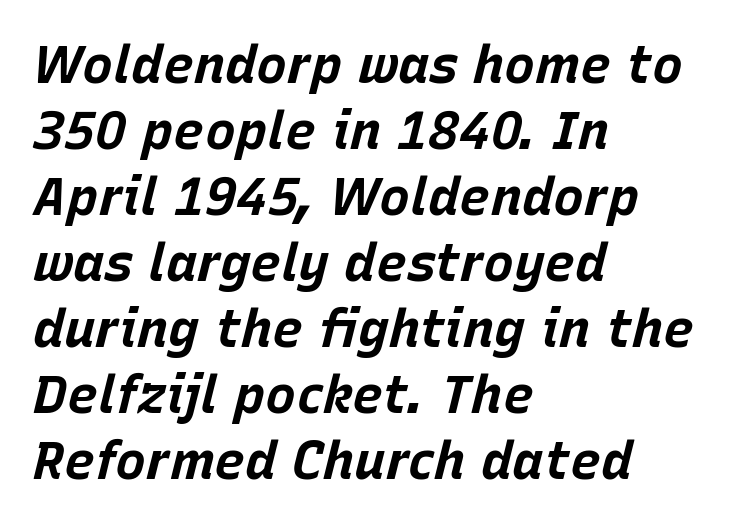
Each letter keeps its own natural width here, so spacing adapts to shape. The space directly below the letters is spotless. Heft: maximum for text — a bold. Does the copy run flush right? No — it runs flush left. A typesetter would call this zero additional tracking. A typesetter would call this leading conventional body-copy spacing.
